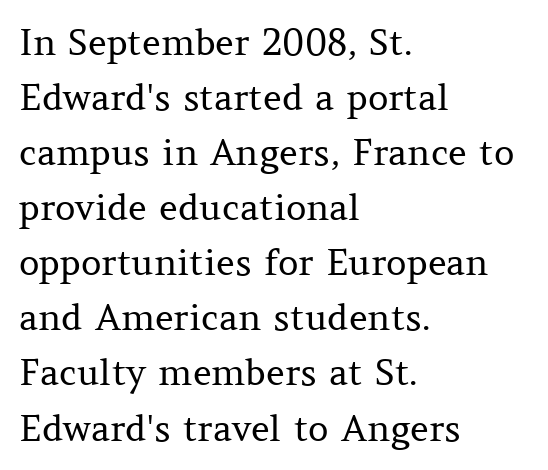
Q: Is the text bold? A: No.
Q: Is the text italic (slanted)? A: No, it is upright.
Q: Is the typeface a serif or a sans-serif typeface? A: Serif.
Q: Is the text underlined? A: No.
Q: How is the paragraph aligned? A: Left-aligned.
Q: Is the spacing between letters normal or unusually wide? A: Normal.
Q: Is the spacing between lines tight, normal or loose? A: Normal.
Q: Width (condensed, normal, or wide)? A: Normal.
Q: Stroke contrast? A: Medium.
Q: x-height? A: Medium.
Q: Monospaced? A: No.
